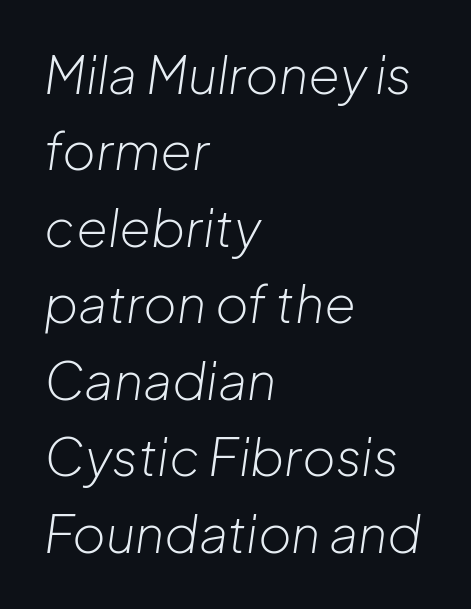
The image shows 51 px light type, italic (leaning right); set left-aligned, normal line spacing (1.5x), normal letter spacing, not underlined; low stroke contrast and a medium x-height.
